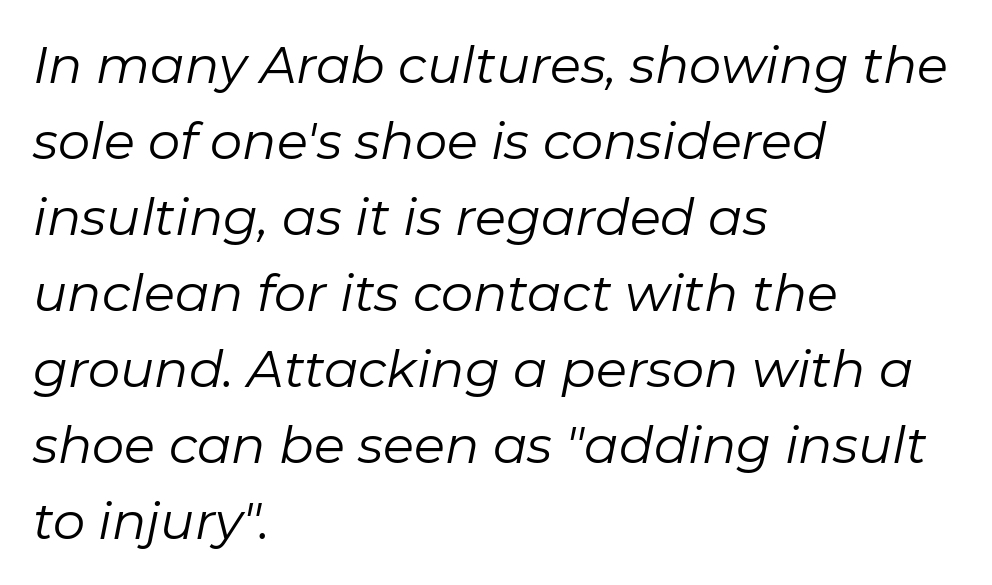
{"italic": "yes", "lean": "right", "slant_degrees": 11, "bold": "no", "weight": "regular", "width": "normal", "stroke_contrast": "low", "x_height": "medium", "monospaced": "no", "underline": "no", "align": "left", "line_spacing": "normal", "line_spacing_ratio": 1.49, "letter_spacing": "normal", "letter_spacing_em": 0.0, "glyph_px": 51}
